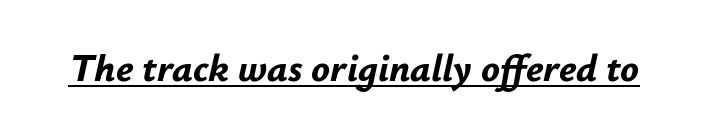
Q: Is the text bold? A: Yes.
Q: Is the text italic (slanted)? A: Yes, it leans right by about 12 degrees.
Q: Is the text underlined? A: Yes.
Q: Is the spacing between letters normal or unusually wide? A: Normal.
Q: Width (condensed, normal, or wide)? A: Normal.
Q: Stroke contrast? A: Low.
Q: x-height? A: Small.
Q: Monospaced? A: No.
